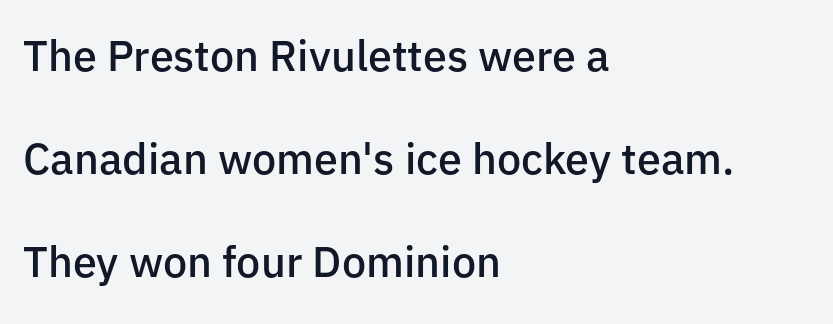
Nobody touched the tracking dial on this one. Weight check: semibold — heavier than regular, not quite bold. Rendered with straight, roman letterforms. Teacher's note: observe the even left margin — that is flush-left alignment. Baseline-to-baseline distance is far greater than the letter height. Honestly, there is no underline to notice here at all.
